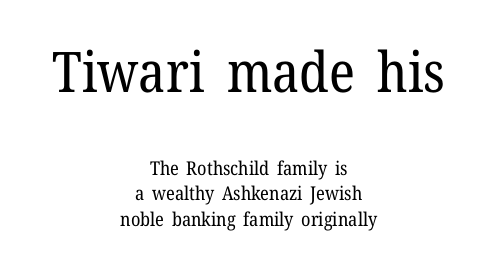
The gaps between neighbouring characters are ordinary and unremarkable. Larger block? The one above; the one below is distinctly smaller. The lines sit at an ordinary, default distance from one another. This rendering uses center alignment, leaving both contours irregular but symmetric. Varying glyph widths throughout — classic text-font behaviour. Serifs: yes, visible at the terminals of the letterforms.
